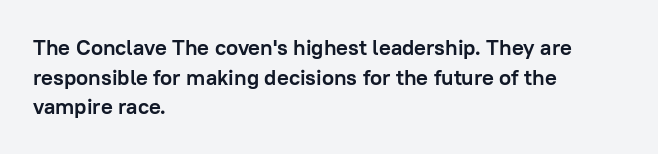
Caption: standard tracking, unaltered. Bold? Absolutely — the strokes are thick and heavy. Where is the straight margin? On the left. The line-height multiplier appears to be the usual default. Underlining? Definitely not there. Upright lettering throughout.
